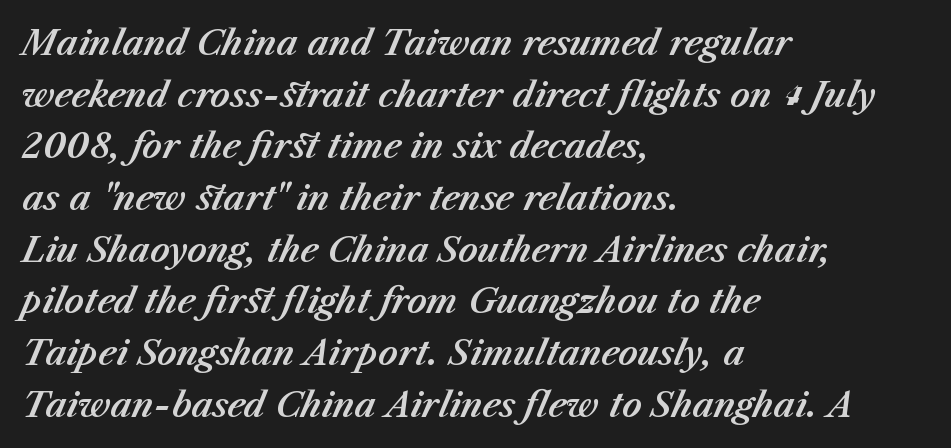
The image shows 34 px text type, italic (leaning right); set left-aligned, normal line spacing (1.52x), normal letter spacing, not underlined; medium stroke contrast and a medium x-height.
